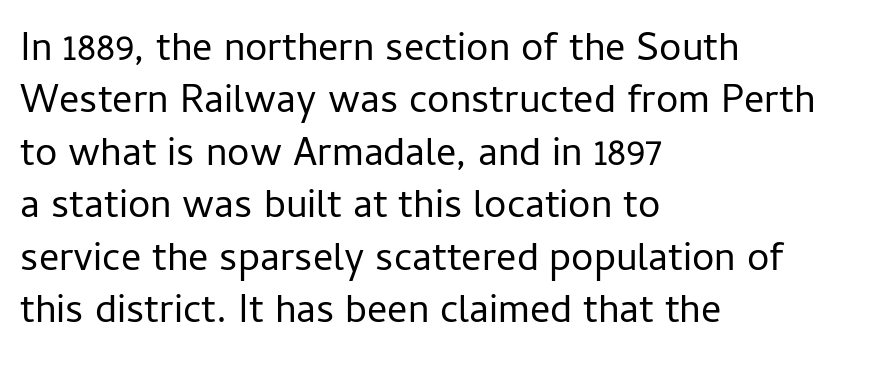
In terms of leading, this rendering sits right in the middle. This sample has the flowing, uneven cadence of proportional lettering. I'd call this a sans setting — the letters go barefoot. No chunkiness to these letters — they're not bold. Teacher's note: observe the even left margin — that is flush-left alignment.
